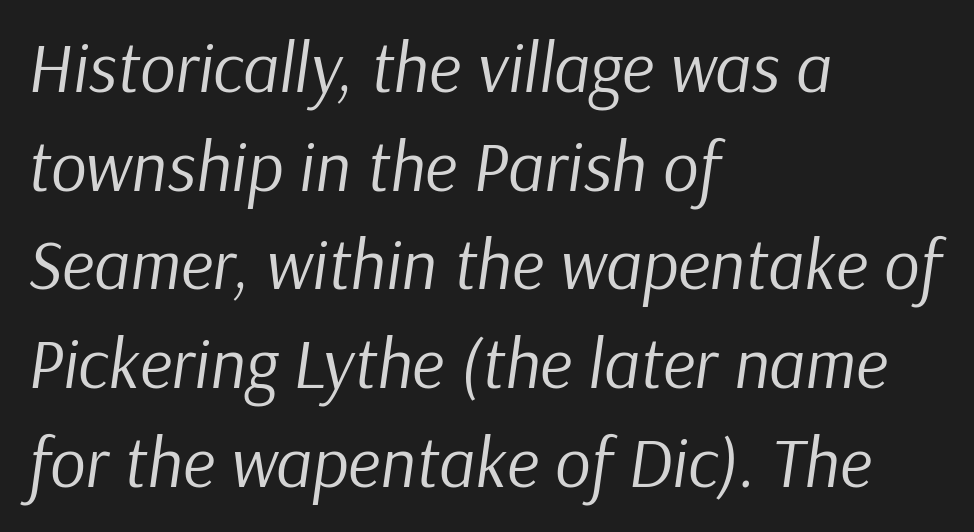
The image shows 70 px regular-weight type, italic (leaning right); set left-aligned, normal line spacing (1.41x), normal letter spacing, not underlined; low stroke contrast and a medium x-height.
